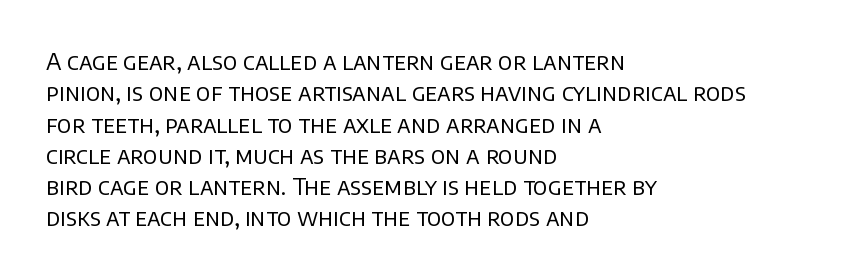
The image shows 23 px text type, upright; set left-aligned, normal line spacing (1.36x), normal letter spacing, not underlined.
